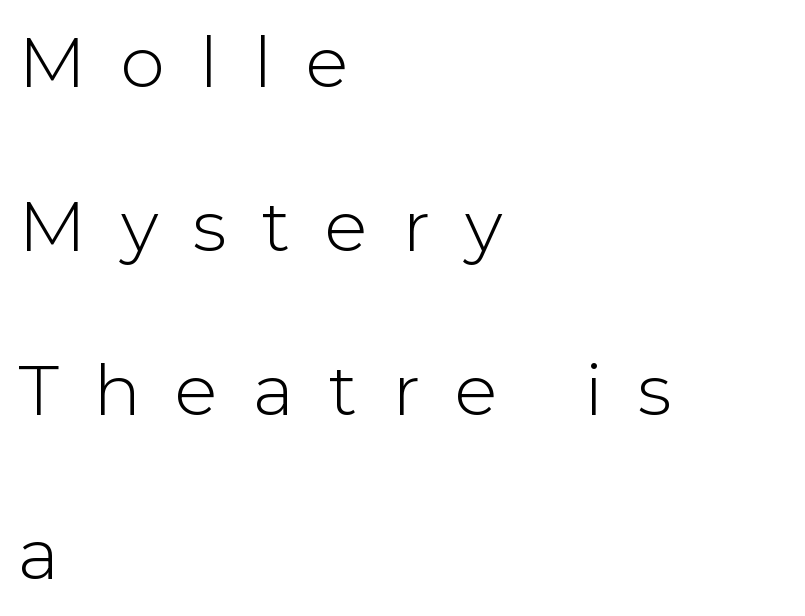
{"serif": "no", "italic": "no", "bold": "no", "weight": "light", "width": "normal", "stroke_contrast": "low", "x_height": "medium", "monospaced": "no", "underline": "no", "align": "left", "line_spacing": "loose", "line_spacing_ratio": 2.31, "letter_spacing": "wide", "letter_spacing_em": 0.49, "glyph_px": 71}
